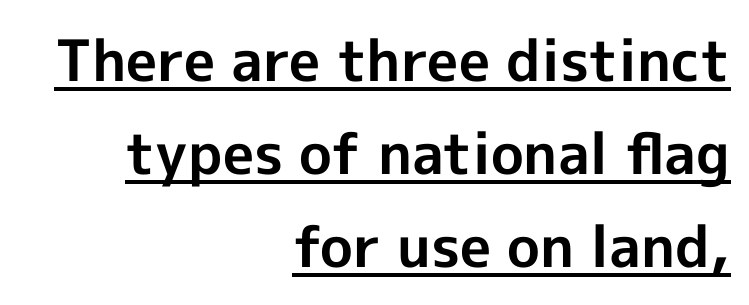
{"serif": "no", "italic": "no", "bold": "yes", "weight": "bold", "width": "normal", "x_height": "medium", "monospaced": "no", "underline": "yes", "align": "right", "line_spacing": "normal", "line_spacing_ratio": 1.63, "letter_spacing": "normal", "letter_spacing_em": 0.0, "glyph_px": 57}
